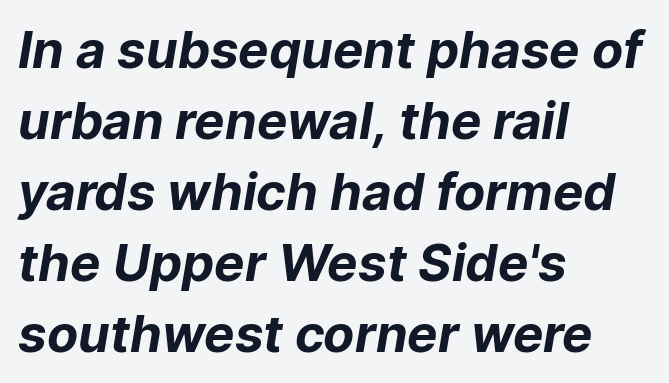
{"serif": "no", "bold": "yes", "weight": "bold", "width": "normal", "stroke_contrast": "low", "x_height": "medium", "monospaced": "no", "underline": "no", "align": "left", "line_spacing": "normal", "line_spacing_ratio": 1.39, "letter_spacing": "normal", "letter_spacing_em": 0.0, "glyph_px": 51}
